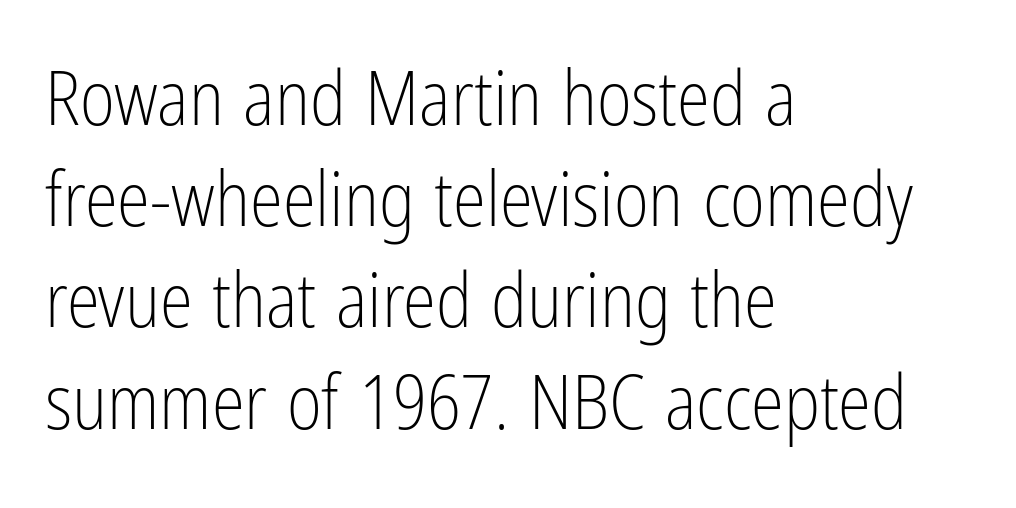
The image shows 75 px light, condensed sans-serif type, upright; set left-aligned, normal line spacing (1.35x), normal letter spacing, not underlined; low stroke contrast and a medium x-height.
